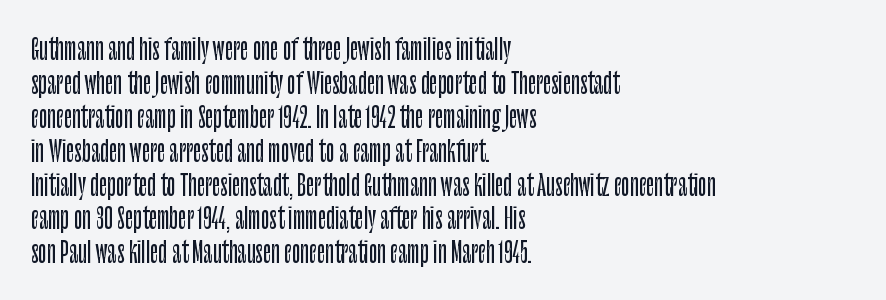
Q: Is the text italic (slanted)? A: No, it is upright.
Q: Is the typeface a serif or a sans-serif typeface? A: Sans-serif.
Q: Is the text underlined? A: No.
Q: How is the paragraph aligned? A: Left-aligned.
Q: Is the spacing between letters normal or unusually wide? A: Normal.
Q: Width (condensed, normal, or wide)? A: Condensed.
Q: Stroke contrast? A: Low.
Q: x-height? A: Large.
Q: Monospaced? A: No.
